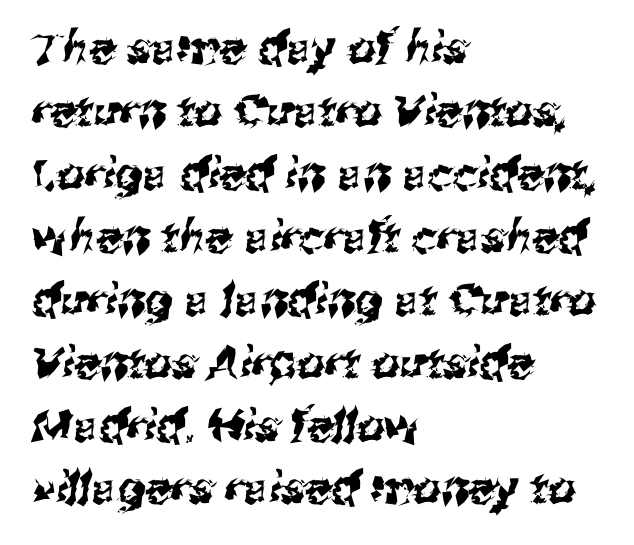
The image shows 44 px sans-serif type; set left-aligned, normal line spacing (1.43x), normal letter spacing, not underlined; medium stroke contrast and a medium x-height.
